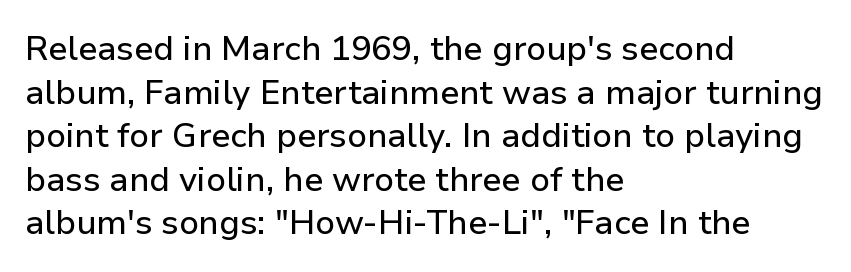
{"serif": "no", "italic": "no", "width": "normal", "stroke_contrast": "low", "x_height": "medium", "monospaced": "no", "underline": "no", "align": "left", "line_spacing": "normal", "line_spacing_ratio": 1.28, "letter_spacing": "normal", "letter_spacing_em": 0.0, "glyph_px": 34}
